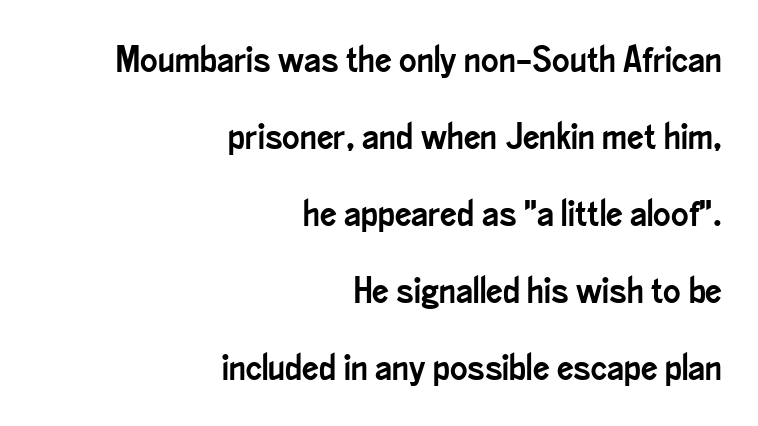
A flush-right, rag-left setting is used for this passage. Tracking value appears to be zero — textbook default spacing. You could not count columns in this text — the font is proportionally spaced. The designer dialed line spacing up above the default.
